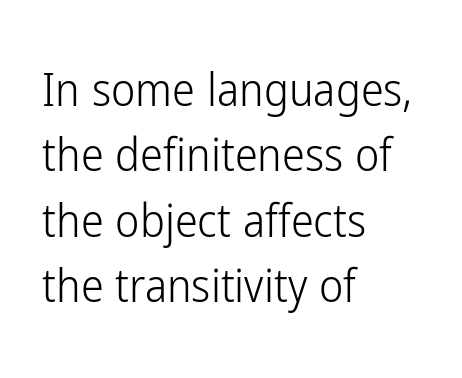
You can tell it's not italic because the verticals are truly vertical. Notice how descenders clear the ascenders below comfortably — that's standard leading. Stem width sits at or under what a default text font uses. One-word summary of the alignment: left. No word sits above an underline.
